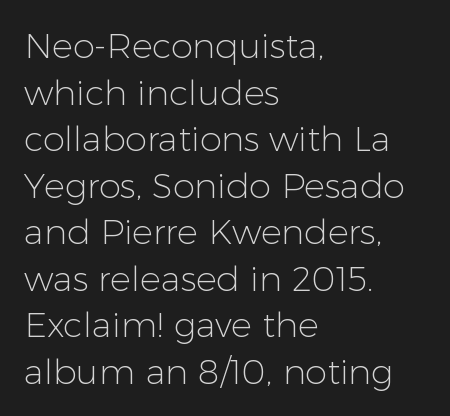
Notice how the stems are strictly vertical — no italics here. Proportional: the letters do not fall into vertical columns. Each row of text sits above clean, open space. Does extra space separate the letters? No, they use regular spacing. Observe the absence of serifs on each vertical stroke in this sample. Is there much room between lines? A standard amount, neither cramped nor airy.
